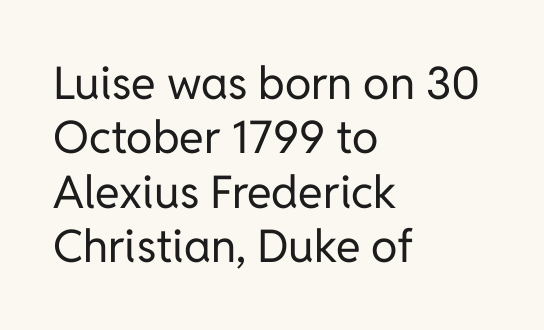
Alignment: flush left. Posture: straight, roman, zero tilt. A quiet, ordinary-to-light weight characterises the typeface. Examine the stroke ends and you'll find no serifs.
